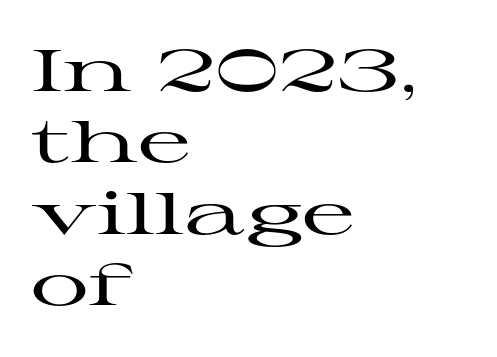
The image shows 58 px wide serif type, upright; set left-aligned, line spacing 1.23x, normal letter spacing, not underlined; high stroke contrast and a medium x-height.
